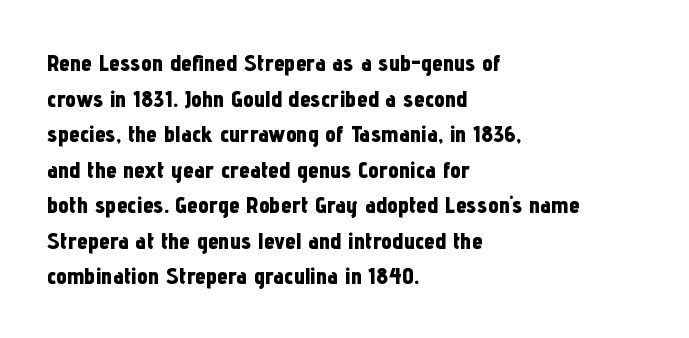
The image shows 24 px bold type, upright; set left-aligned, normal line spacing (1.48x), normal letter spacing, not underlined.
